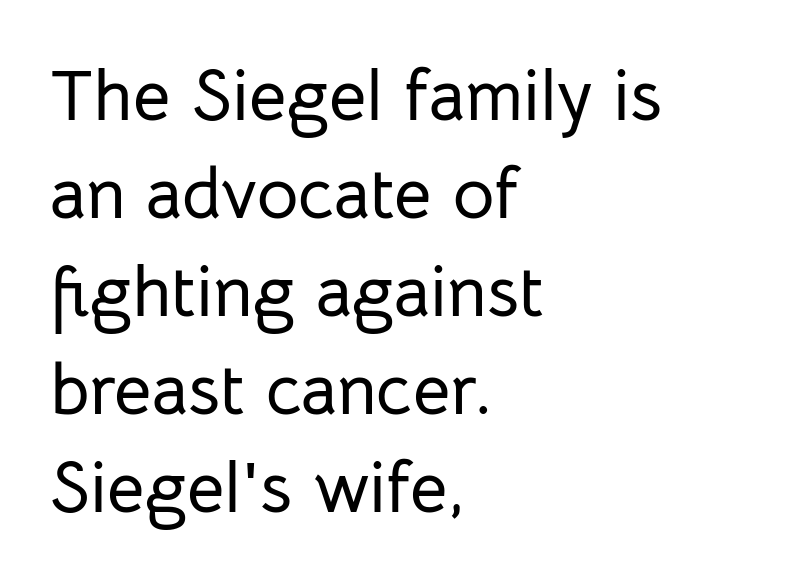
Q: Is the text italic (slanted)? A: No, it is upright.
Q: Is the typeface a serif or a sans-serif typeface? A: Sans-serif.
Q: Is the text underlined? A: No.
Q: How is the paragraph aligned? A: Left-aligned.
Q: Is the spacing between letters normal or unusually wide? A: Normal.
Q: Is the spacing between lines tight, normal or loose? A: Normal.
Q: Width (condensed, normal, or wide)? A: Normal.
Q: Stroke contrast? A: Low.
Q: x-height? A: Medium.
Q: Monospaced? A: No.
